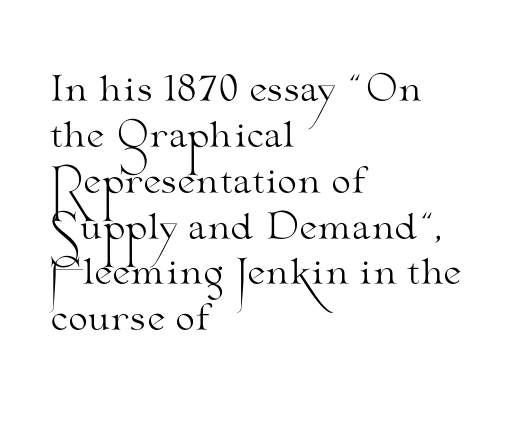
{"serif": "yes", "italic": "no", "bold": "no", "weight": "light", "width": "wide", "stroke_contrast": "medium", "x_height": "small", "monospaced": "no", "underline": "no", "align": "left", "line_spacing": "normal", "line_spacing_ratio": 1.31, "letter_spacing": "normal", "letter_spacing_em": 0.0, "glyph_px": 35}
